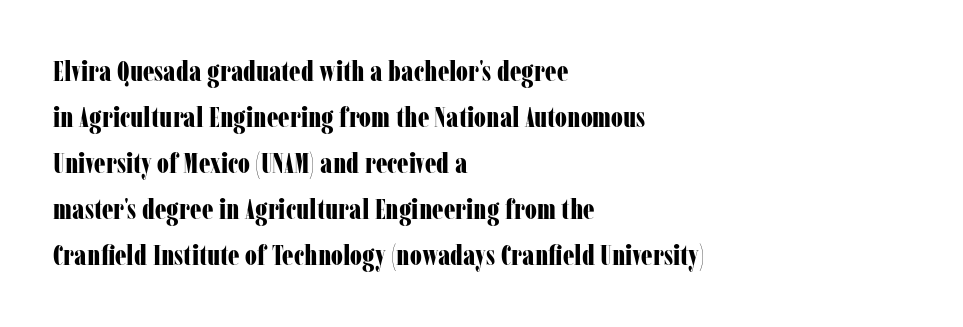
Q: Is the text bold? A: Yes.
Q: Is the text italic (slanted)? A: No, it is upright.
Q: Is the typeface a serif or a sans-serif typeface? A: Serif.
Q: Is the text underlined? A: No.
Q: How is the paragraph aligned? A: Left-aligned.
Q: Is the spacing between letters normal or unusually wide? A: Normal.
Q: Is the spacing between lines tight, normal or loose? A: Normal.
Q: Width (condensed, normal, or wide)? A: Condensed.
Q: Stroke contrast? A: Low.
Q: x-height? A: Medium.
Q: Monospaced? A: No.
